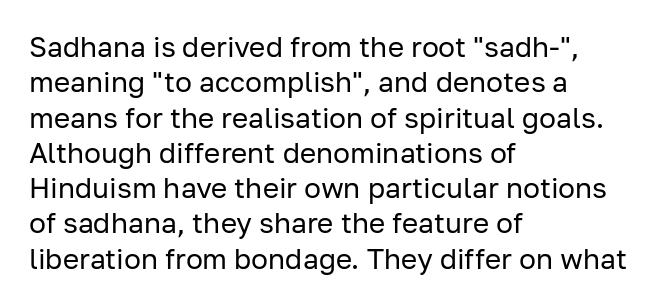
Each letter's strokes conclude bluntly, with no projecting serifs. Line starts are locked; line ends wander. This reads as an unemphasized weight, regular at the heaviest. Does extra space separate the letters? No, they use regular spacing.
